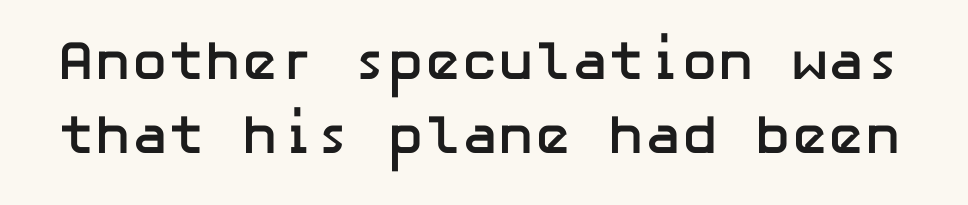
{"serif": "no", "italic": "no", "bold": "yes", "weight": "semibold", "width": "normal", "stroke_contrast": "low", "x_height": "medium", "underline": "no", "line_spacing": "normal", "line_spacing_ratio": 1.35, "letter_spacing": "normal", "letter_spacing_em": 0.0, "glyph_px": 55}
